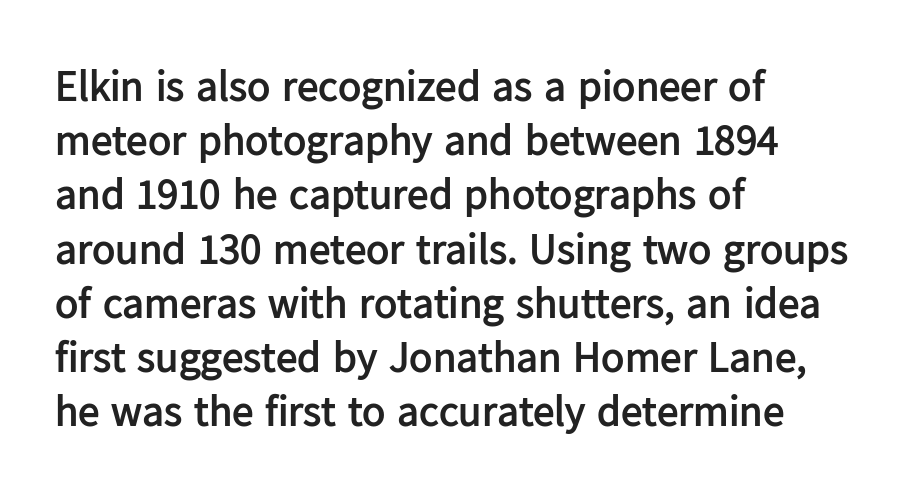
{"serif": "no", "italic": "no", "bold": "yes", "weight": "semibold", "width": "normal", "stroke_contrast": "low", "x_height": "medium", "monospaced": "no", "underline": "no", "align": "left", "line_spacing": "normal", "line_spacing_ratio": 1.26, "letter_spacing": "normal", "letter_spacing_em": 0.0, "glyph_px": 43}
